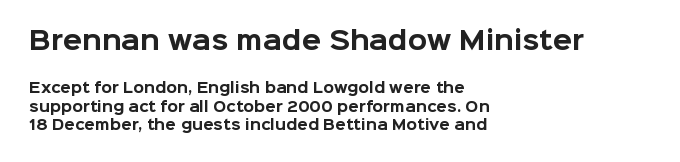
The image shows 25 px bold type, upright; set left-aligned, normal line spacing (1.3x), normal letter spacing, not underlined; the first (top) block is 1.79x larger.
